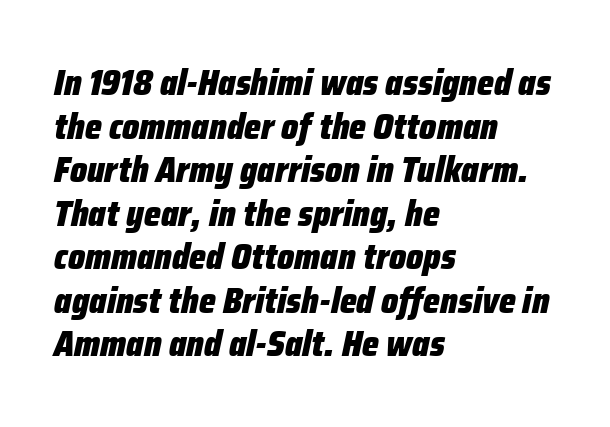
Q: Is the text bold? A: Yes.
Q: Is the text italic (slanted)? A: Yes, it leans right by about 12 degrees.
Q: Is the text underlined? A: No.
Q: How is the paragraph aligned? A: Left-aligned.
Q: Is the spacing between letters normal or unusually wide? A: Normal.
Q: Width (condensed, normal, or wide)? A: Condensed.
Q: Stroke contrast? A: Low.
Q: x-height? A: Medium.
Q: Monospaced? A: No.
